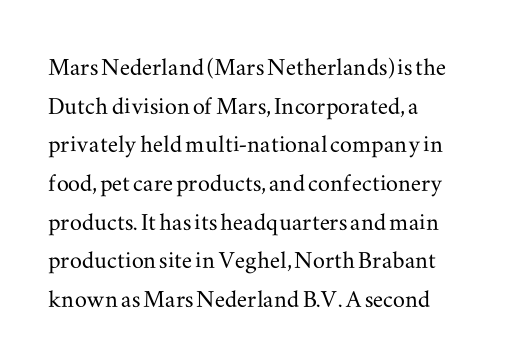
Leftover space on each line is placed entirely after the last word. The words here are not underlined. This rendering leaves character spacing at its baseline value. These lines are rendered in a variable-pitch font. The characters display serif detailing at their extremities.
